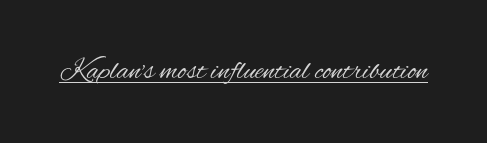
Q: Is the text bold? A: No.
Q: Is the text italic (slanted)? A: Yes.
Q: Is the typeface a serif or a sans-serif typeface? A: Sans-serif.
Q: Is the text underlined? A: Yes.
Q: Is the spacing between letters normal or unusually wide? A: Normal.
Q: Width (condensed, normal, or wide)? A: Condensed.
Q: Stroke contrast? A: Medium.
Q: x-height? A: Small.
Q: Monospaced? A: No.
